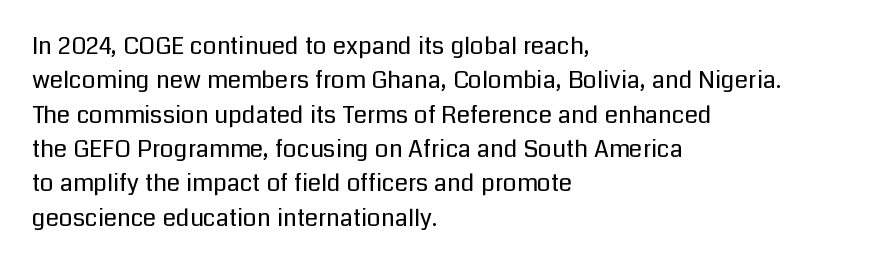
{"italic": "no", "bold": "no", "underline": "no", "align": "left", "line_spacing": "normal", "line_spacing_ratio": 1.43, "letter_spacing": "normal", "letter_spacing_em": 0.0, "glyph_px": 24}
